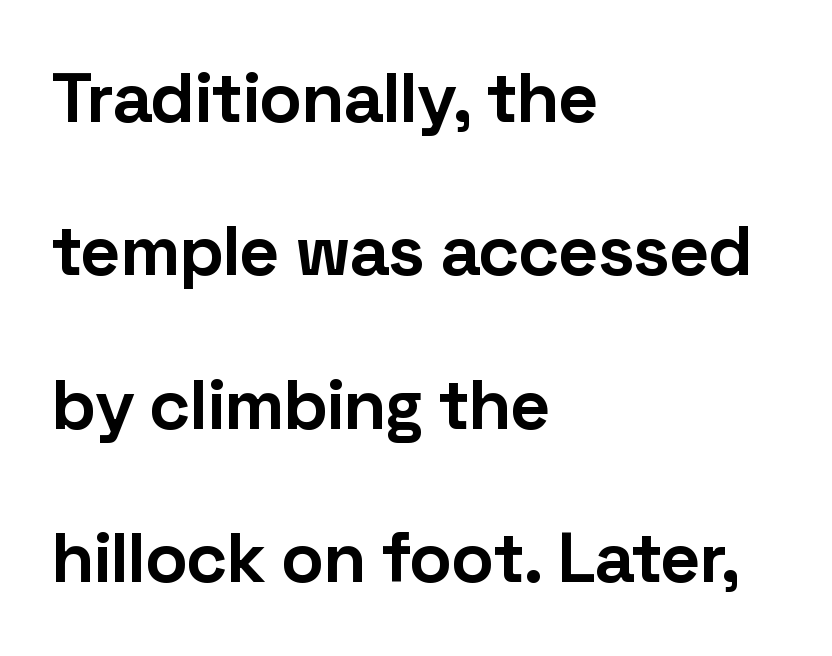
Typographically, this falls in the sans-serif category. A classic flush-left, rag-right setting is used for this passage. The letters stand straight up with perfectly vertical stems. Inter-character spacing is left at the font's built-in metrics. Horizontal bands of white between lines are thick stripes.
